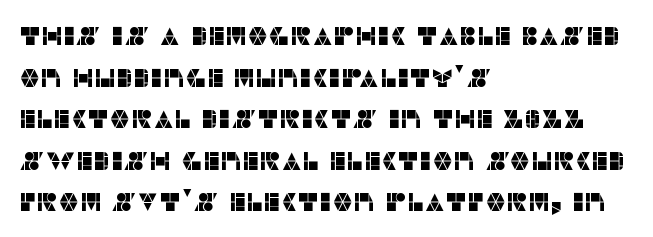
{"italic": "no", "underline": "no", "align": "left", "line_spacing": "normal", "line_spacing_ratio": 1.6, "letter_spacing": "normal", "letter_spacing_em": 0.0, "glyph_px": 26}
